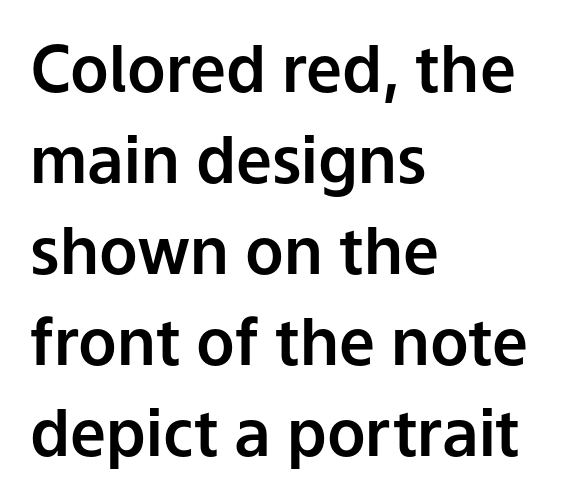
The image shows 64 px sans-serif type, upright; set left-aligned, normal line spacing (1.42x), normal letter spacing, not underlined; low stroke contrast and a medium x-height.
